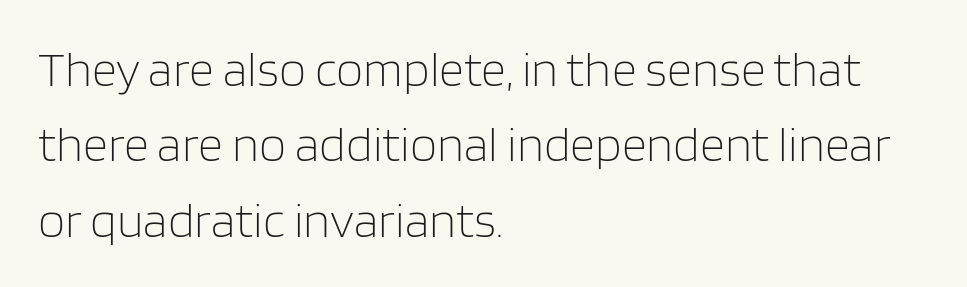
If you measured baseline to baseline, you'd find a middling distance. A roman cut, with each character standing at attention. Ink coverage per letter is moderate at most. Inter-character spacing is left at the font's built-in metrics. This rendering features lettering with no underline. To sum up the face: it is a sans, with no serifs.
